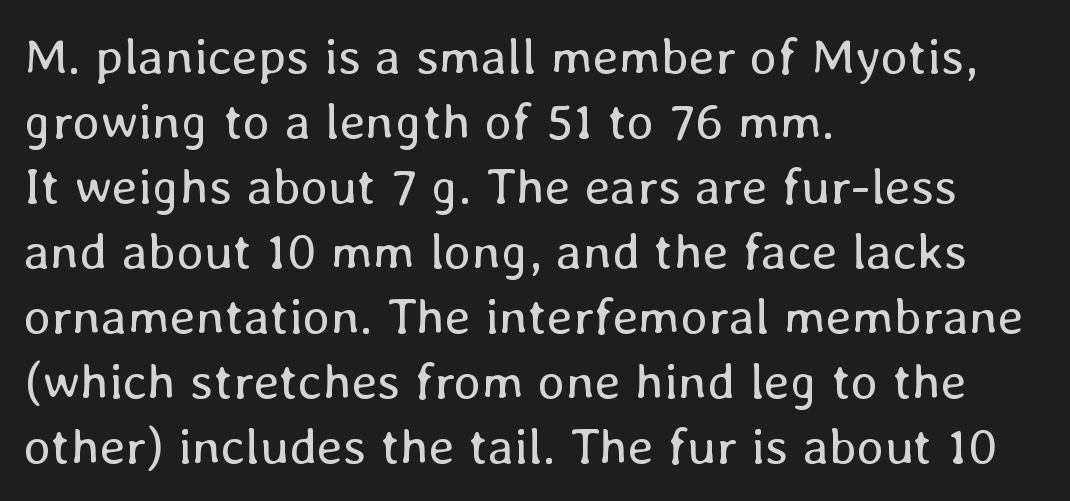
{"italic": "no", "bold": "no", "weight": "regular", "width": "normal", "stroke_contrast": "low", "x_height": "medium", "monospaced": "no", "underline": "no", "align": "left", "line_spacing": "normal", "line_spacing_ratio": 1.25, "letter_spacing": "normal", "letter_spacing_em": 0.0, "glyph_px": 52}
